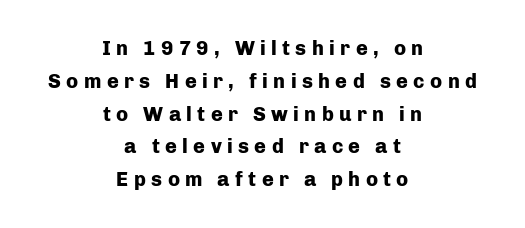
The letterforms stand isolated, each surrounded by extra space. The vertical gap from one line to the next is medium. Is there any slant? The stems are plumb. Is the type bold? Yes — the strokes are clearly thick and heavy. Caption: multi-line text, centered on the measure. A clean baseline with only descenders dipping below it.
